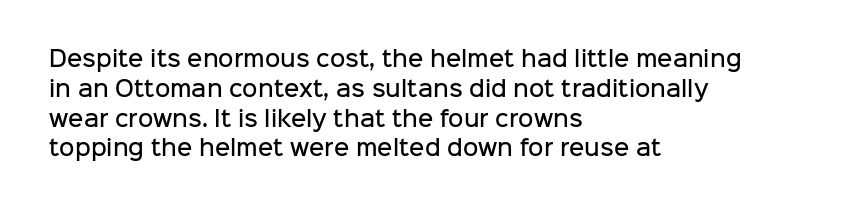
Every row of glyphs begins at an identical x-position on the left. Underlining? Definitely not there. What's the leading like? Ordinary, nothing unusual. The tracking reads as untouched default to a designer's eye. A fair bit of extra ink — the face is semibold, not bold.
